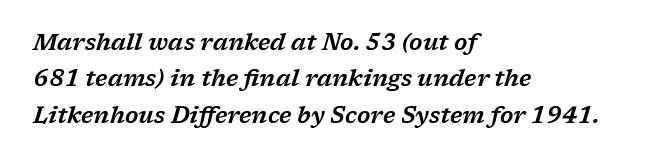
{"italic": "yes", "lean": "right", "slant_degrees": 17, "underline": "no", "align": "left", "line_spacing": "normal", "line_spacing_ratio": 1.58, "letter_spacing": "normal", "letter_spacing_em": 0.0, "glyph_px": 23}
